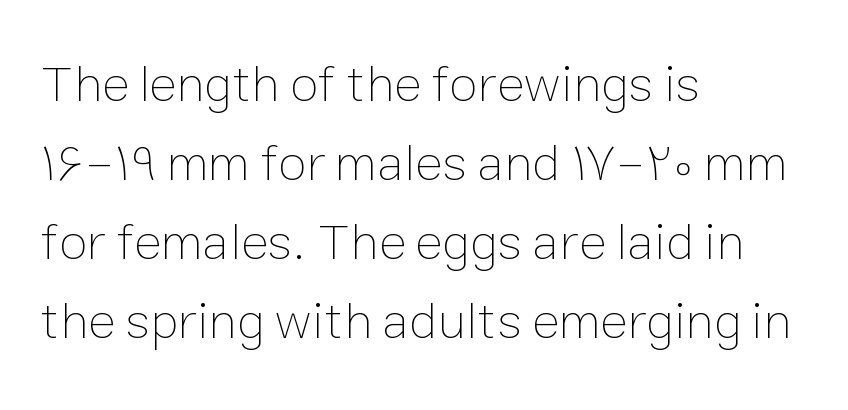
Q: Is the text bold? A: No.
Q: Is the text italic (slanted)? A: No, it is upright.
Q: Is the text underlined? A: No.
Q: How is the paragraph aligned? A: Left-aligned.
Q: Is the spacing between letters normal or unusually wide? A: Normal.
Q: Is the spacing between lines tight, normal or loose? A: Normal.
Q: Width (condensed, normal, or wide)? A: Normal.
Q: Stroke contrast? A: Low.
Q: x-height? A: Medium.
Q: Monospaced? A: No.
